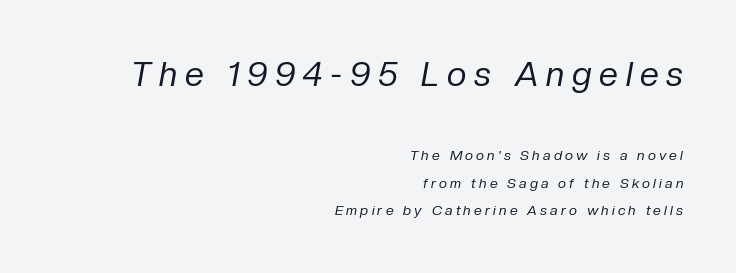
Q: Is the text bold? A: No.
Q: Is the text italic (slanted)? A: Yes, it leans right by about 10 degrees.
Q: Is the text underlined? A: No.
Q: How is the paragraph aligned? A: Right-aligned.
Q: Is the spacing between letters normal or unusually wide? A: Unusually wide.
Q: Is the spacing between lines tight, normal or loose? A: Loose.
Q: Which block of text is set in a larger size, the first (top) or the second (bottom)? A: The first (top) one.
Q: Width (condensed, normal, or wide)? A: Normal.
Q: Stroke contrast? A: Low.
Q: x-height? A: Medium.
Q: Monospaced? A: No.
